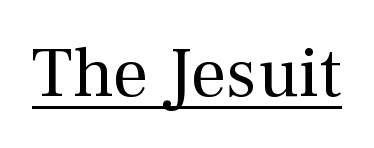
Stems and bowls with no extra thickness — not bold. These lines are rendered in a variable-pitch font. Serifs: yes, visible at the terminals of the letterforms. Emphasis is given by a line drawn under the lettering.
